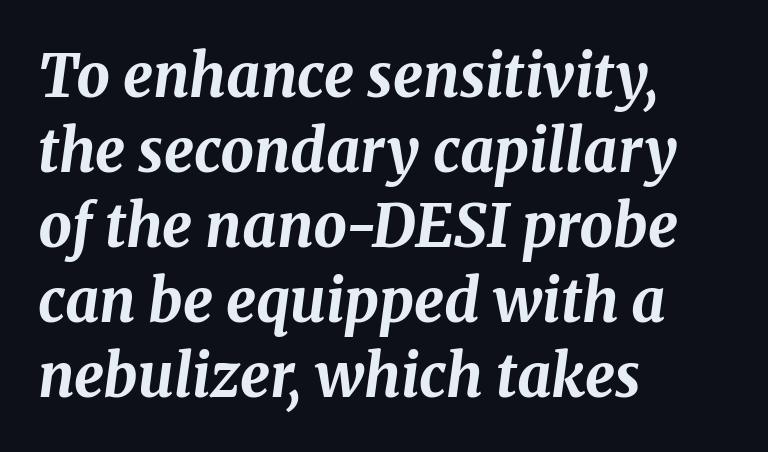
The image shows 59 px bold type, italic (leaning right); set left-aligned, normal line spacing (1.27x), normal letter spacing, not underlined; medium stroke contrast and a medium x-height.
